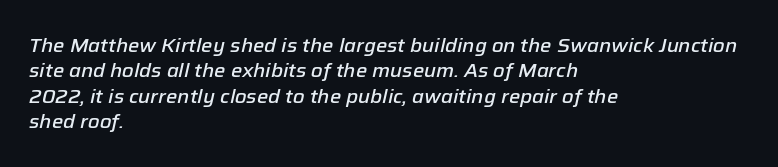
Q: Is the text bold? A: Semi-bold.
Q: Is the text italic (slanted)? A: Yes, it leans right by about 12 degrees.
Q: Is the text underlined? A: No.
Q: How is the paragraph aligned? A: Left-aligned.
Q: Is the spacing between letters normal or unusually wide? A: Normal.
Q: Is the spacing between lines tight, normal or loose? A: Normal.
